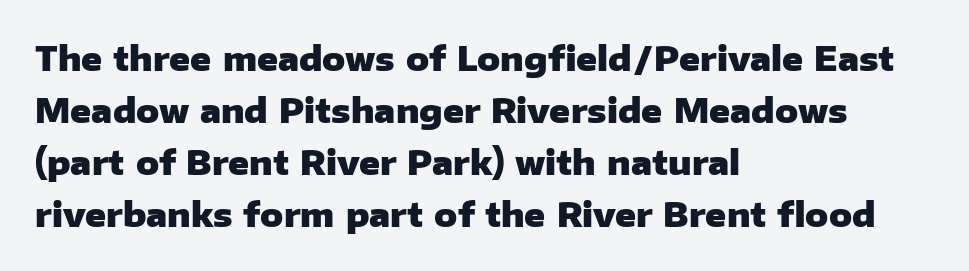
The image shows 34 px heavy sans-serif type, upright; set left-aligned, normal line spacing (1.53x), normal letter spacing, not underlined; low stroke contrast and a medium x-height.
